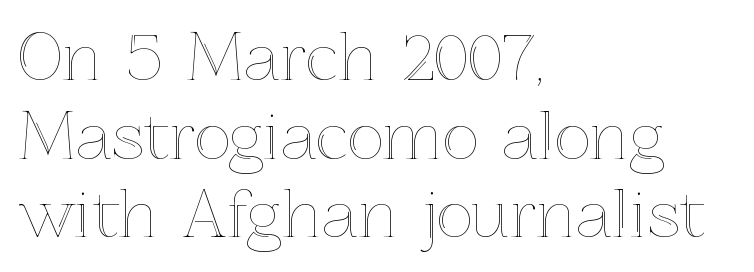
{"italic": "no", "width": "normal", "x_height": "medium", "monospaced": "no", "underline": "no", "align": "left", "line_spacing": "normal", "line_spacing_ratio": 1.27, "letter_spacing": "normal", "letter_spacing_em": 0.0, "glyph_px": 62}
